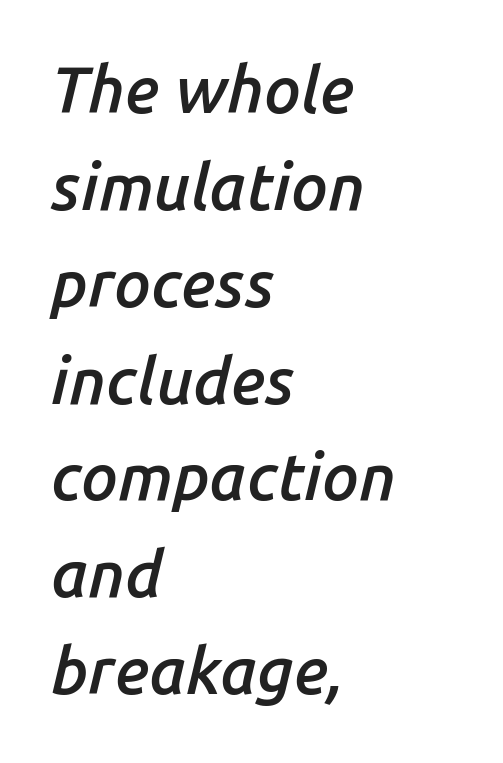
The image shows 65 px semibold type, italic (leaning right); set left-aligned, normal line spacing (1.49x), normal letter spacing, not underlined; low stroke contrast and a medium x-height.
